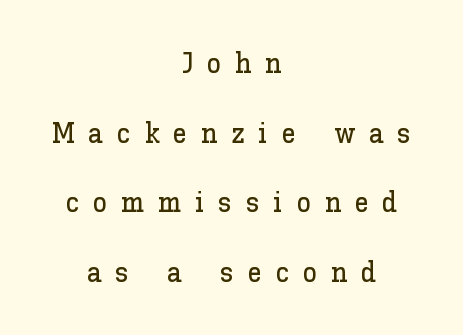
The image shows 29 px text type, upright; set centered, loose line spacing (2.4x), unusually wide letter spacing (+0.47 em), not underlined; low stroke contrast and a medium x-height.
